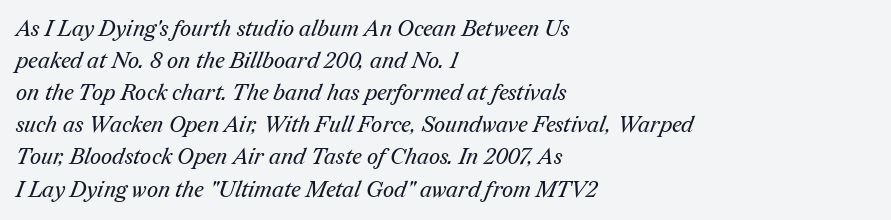
Q: Is the text bold? A: No.
Q: Is the text underlined? A: No.
Q: How is the paragraph aligned? A: Left-aligned.
Q: Is the spacing between letters normal or unusually wide? A: Normal.
Q: Is the spacing between lines tight, normal or loose? A: Normal.
